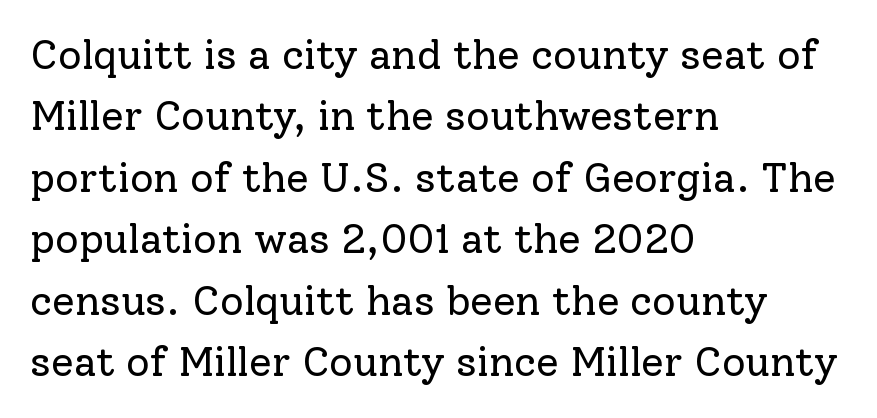
{"serif": "yes", "italic": "no", "bold": "no", "weight": "regular", "width": "normal", "stroke_contrast": "low", "x_height": "medium", "monospaced": "no", "underline": "no", "align": "left", "line_spacing": "normal", "line_spacing_ratio": 1.5, "letter_spacing": "normal", "letter_spacing_em": 0.0, "glyph_px": 41}
